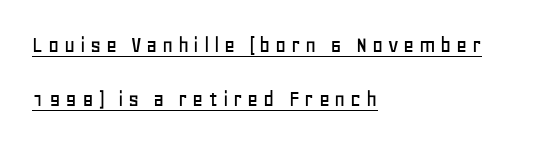
{"italic": "no", "underline": "yes", "align": "left", "line_spacing": "loose", "line_spacing_ratio": 2.26, "glyph_px": 24}
